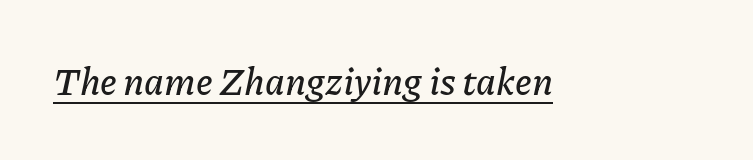
{"italic": "yes", "lean": "right", "slant_degrees": 11, "width": "normal", "stroke_contrast": "low", "x_height": "medium", "monospaced": "no", "underline": "yes", "letter_spacing": "normal", "letter_spacing_em": 0.0, "glyph_px": 37}
